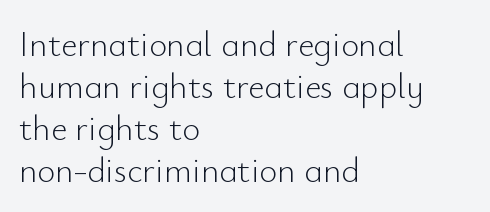
Q: Is the text bold? A: No.
Q: Is the text italic (slanted)? A: No, it is upright.
Q: Is the typeface a serif or a sans-serif typeface? A: Sans-serif.
Q: Is the text underlined? A: No.
Q: How is the paragraph aligned? A: Left-aligned.
Q: Is the spacing between letters normal or unusually wide? A: Normal.
Q: Width (condensed, normal, or wide)? A: Normal.
Q: Stroke contrast? A: Low.
Q: x-height? A: Small.
Q: Monospaced? A: No.
